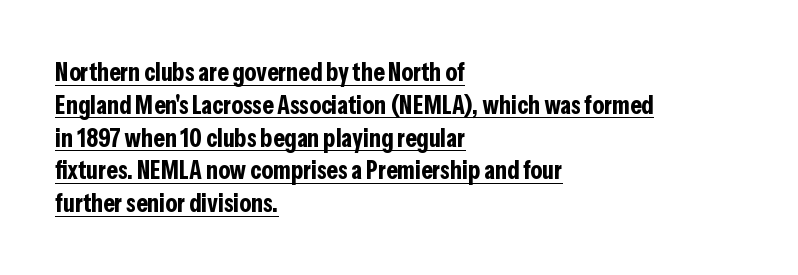
{"italic": "no", "bold": "yes", "underline": "yes", "align": "left", "line_spacing": "normal", "line_spacing_ratio": 1.26, "letter_spacing": "normal", "letter_spacing_em": 0.0, "glyph_px": 26}
